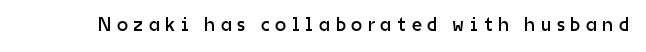
{"italic": "no", "bold": "no", "underline": "no", "letter_spacing": "wide", "letter_spacing_em": 0.28, "glyph_px": 20}
